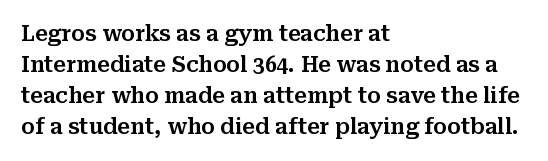
The image shows 21 px text type, upright; set left-aligned, normal line spacing (1.47x), normal letter spacing, not underlined.
